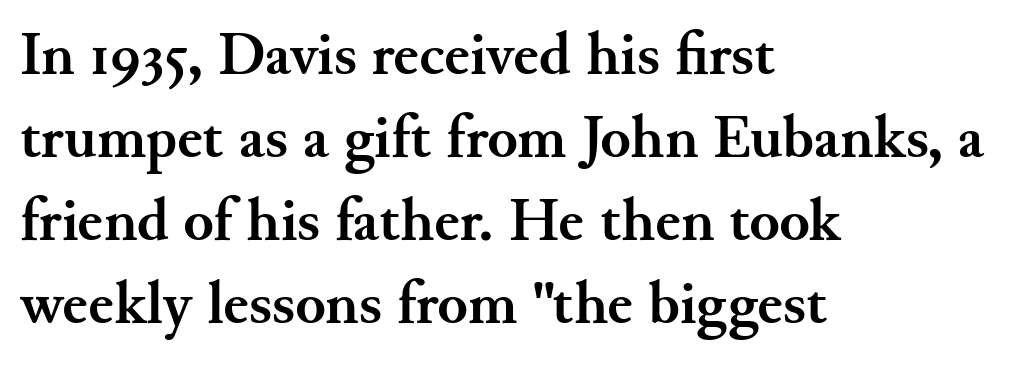
Q: Is the text bold? A: Yes.
Q: Is the text italic (slanted)? A: No, it is upright.
Q: Is the typeface a serif or a sans-serif typeface? A: Serif.
Q: Is the text underlined? A: No.
Q: How is the paragraph aligned? A: Left-aligned.
Q: Is the spacing between letters normal or unusually wide? A: Normal.
Q: Is the spacing between lines tight, normal or loose? A: Normal.
Q: Width (condensed, normal, or wide)? A: Normal.
Q: Stroke contrast? A: Medium.
Q: x-height? A: Small.
Q: Monospaced? A: No.
